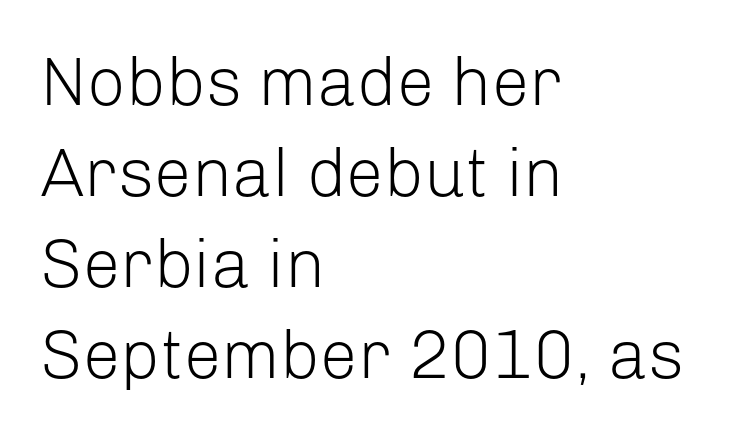
What kind of face is this? One without serifs — a sans. Quick note: underline off. Ordinary non-slanted type is in use. The typesetter chose a ragged-right arrangement here. Tracking here is standard; glyphs follow each other at the usual distance.
